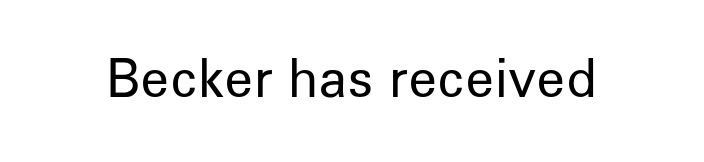
Compared with a typical body face, this is equally light or lighter still. Is the letter spacing exaggerated? No — it looks like the ordinary default. The font family rendered here belongs to the sans-serif group. Just letters on the line, the space beneath them empty. Vertical strokes here are truly vertical. You could not count columns in this text — the font is proportionally spaced.
